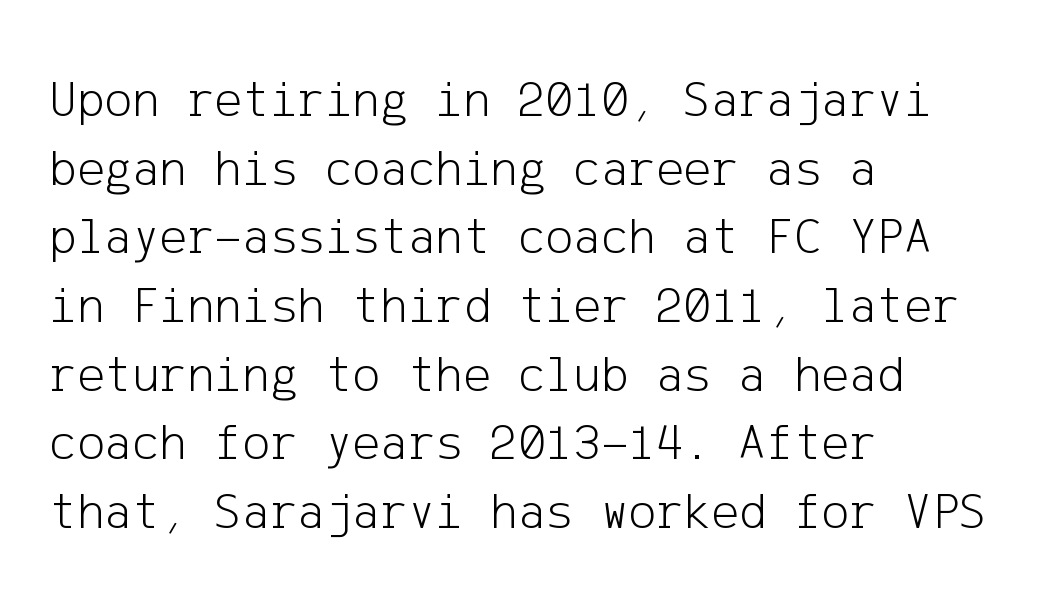
The image shows 52 px light sans-serif type, upright; set left-aligned, normal line spacing (1.32x), normal letter spacing, not underlined; low stroke contrast and a medium x-height.
